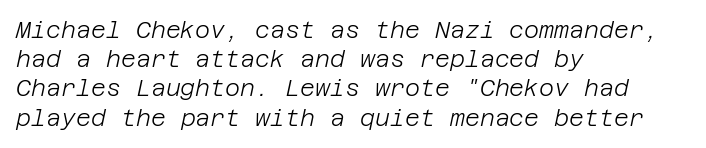
{"italic": "yes", "lean": "right", "slant_degrees": 12, "bold": "no", "underline": "no", "align": "left", "line_spacing": "normal", "line_spacing_ratio": 1.27, "letter_spacing": "normal", "letter_spacing_em": 0.0, "glyph_px": 23}
